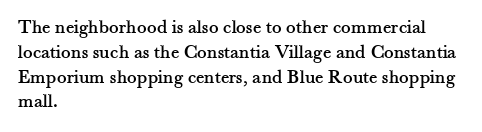
Q: Is the text italic (slanted)? A: No, it is upright.
Q: Is the text underlined? A: No.
Q: How is the paragraph aligned? A: Left-aligned.
Q: Is the spacing between letters normal or unusually wide? A: Normal.
